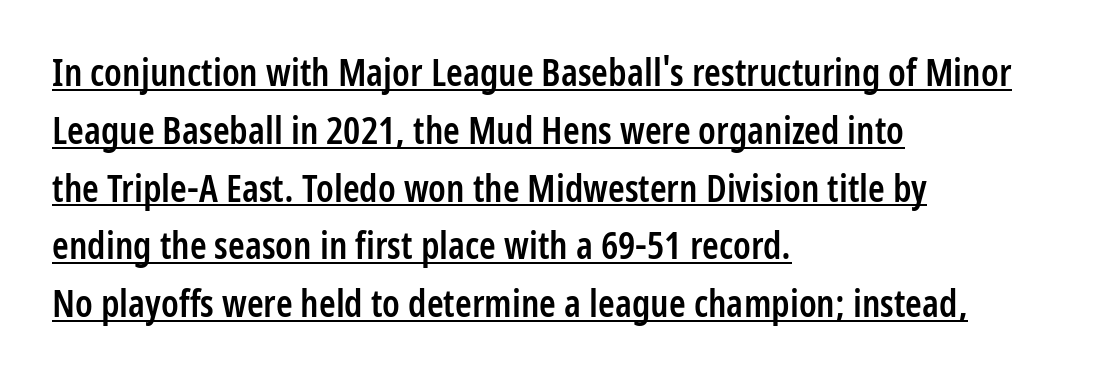
Q: Is the text bold? A: Semi-bold.
Q: Is the text italic (slanted)? A: No, it is upright.
Q: Is the typeface a serif or a sans-serif typeface? A: Sans-serif.
Q: Is the text underlined? A: Yes.
Q: How is the paragraph aligned? A: Left-aligned.
Q: Is the spacing between letters normal or unusually wide? A: Normal.
Q: Is the spacing between lines tight, normal or loose? A: Normal.
Q: Width (condensed, normal, or wide)? A: Condensed.
Q: Stroke contrast? A: Low.
Q: x-height? A: Medium.
Q: Monospaced? A: No.
